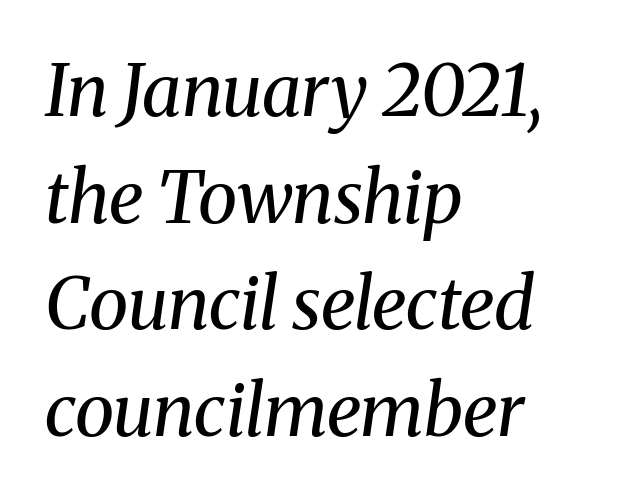
The string is rendered with underlining switched off. The specimen reads as italic at a glance. Characters follow at the spacing the type designer built in. Proportional: the letters do not fall into vertical columns. Vertical stems look standard width or narrower in stroke.
